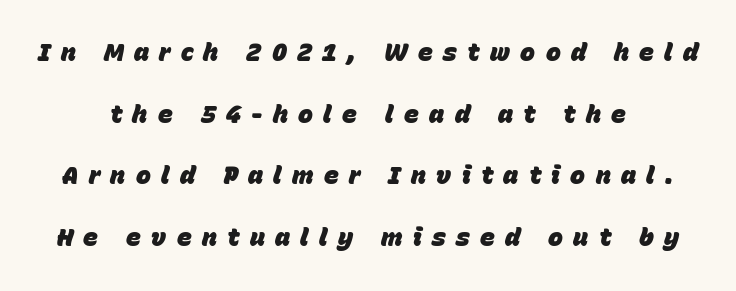
The image shows 25 px bold type, italic (leaning right); set loose line spacing (2.47x), unusually wide letter spacing (+0.41 em), not underlined.
